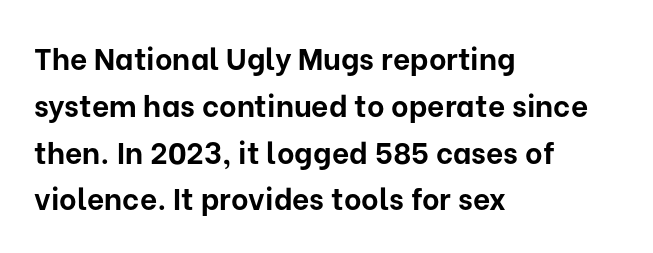
{"serif": "no", "italic": "no", "bold": "yes", "weight": "bold", "width": "normal", "stroke_contrast": "low", "x_height": "medium", "monospaced": "no", "underline": "no", "align": "left", "line_spacing": "normal", "line_spacing_ratio": 1.56, "letter_spacing": "normal", "letter_spacing_em": 0.0, "glyph_px": 30}
